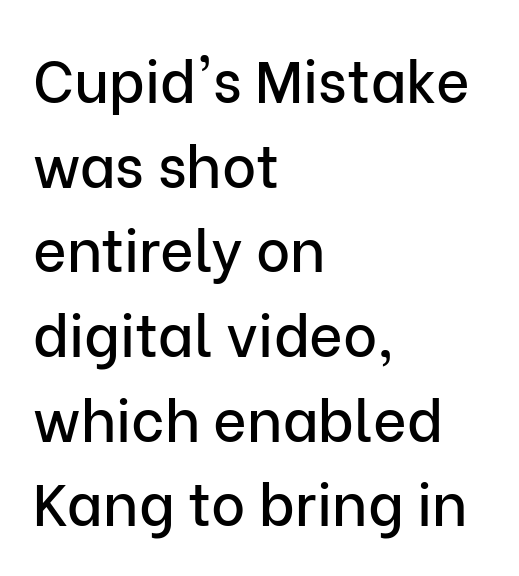
{"serif": "no", "italic": "no", "width": "normal", "stroke_contrast": "low", "x_height": "medium", "monospaced": "no", "underline": "no", "align": "left", "line_spacing": "normal", "line_spacing_ratio": 1.46, "letter_spacing": "normal", "letter_spacing_em": 0.0, "glyph_px": 58}
